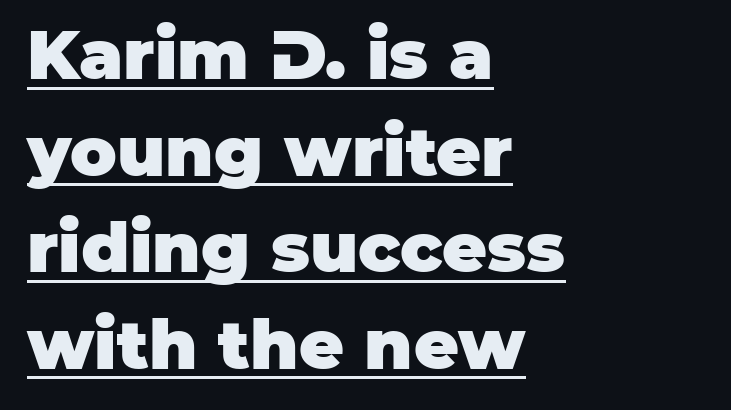
The image shows 69 px heavy sans-serif type, upright; set left-aligned, normal line spacing (1.4x), normal letter spacing, underlined; low stroke contrast and a large x-height.
